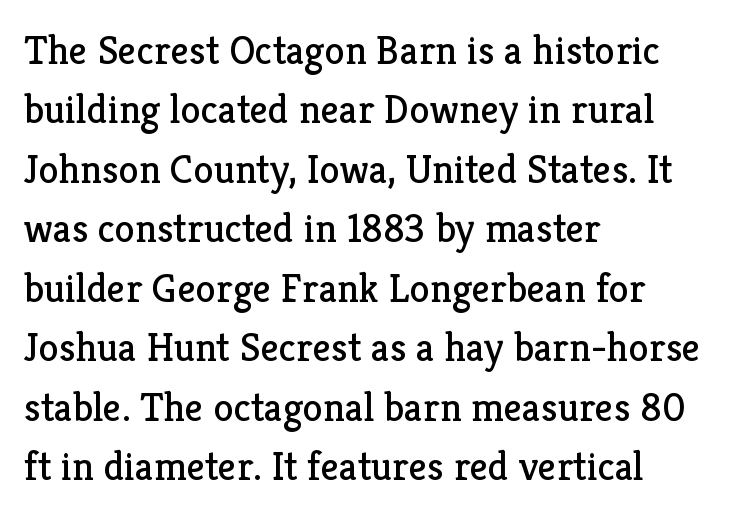
This rendering employs a face with finishing strokes, i.e., a serif. The line texture is even and compact thanks to regular tracking. Note the varied advance widths — an 'i' is clearly narrower than an 'm'. The paragraph has a hard left edge and a soft right edge. Words float on clear page, feet unadorned. Normally led — the rows are evenly, conventionally spaced.
